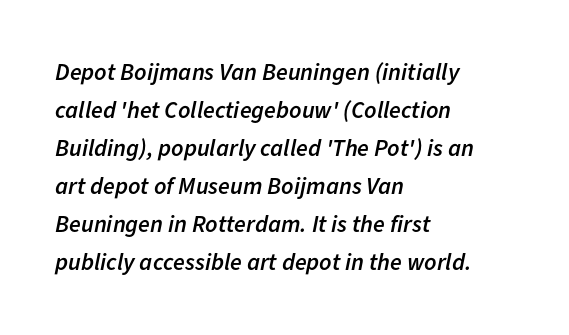
{"italic": "yes", "lean": "right", "slant_degrees": 11, "bold": "semi", "underline": "no", "align": "left", "line_spacing": "normal", "line_spacing_ratio": 1.58, "letter_spacing": "normal", "letter_spacing_em": 0.0, "glyph_px": 24}
